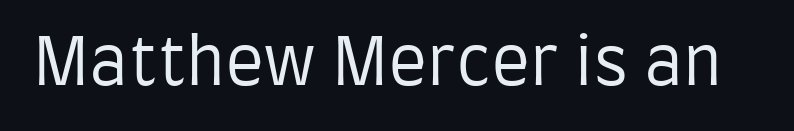
{"serif": "no", "italic": "no", "bold": "no", "weight": "regular", "width": "condensed", "stroke_contrast": "low", "x_height": "large", "monospaced": "no", "underline": "no", "letter_spacing": "normal", "letter_spacing_em": 0.0, "glyph_px": 64}
